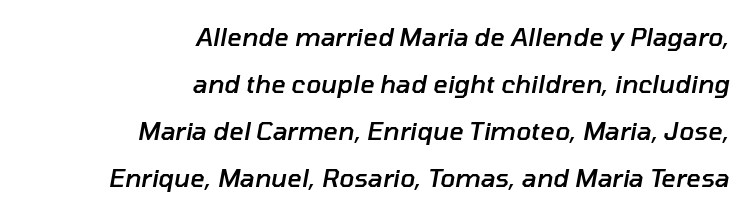
{"italic": "yes", "lean": "right", "slant_degrees": 10, "bold": "semi", "underline": "no", "align": "right", "line_spacing_ratio": 1.88, "letter_spacing": "normal", "letter_spacing_em": 0.0, "glyph_px": 25}
